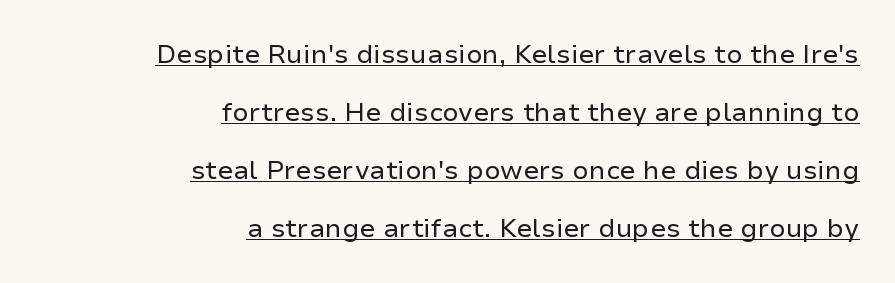
{"italic": "no", "bold": "no", "underline": "yes", "align": "right", "line_spacing": "loose", "line_spacing_ratio": 2.23, "letter_spacing": "normal", "letter_spacing_em": 0.0, "glyph_px": 26}
